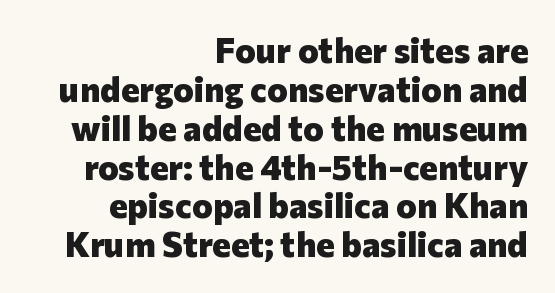
The image shows 35 px heavy sans-serif type, upright; set right-aligned, tight line spacing (1.11x), normal letter spacing, not underlined; low stroke contrast and a medium x-height.
